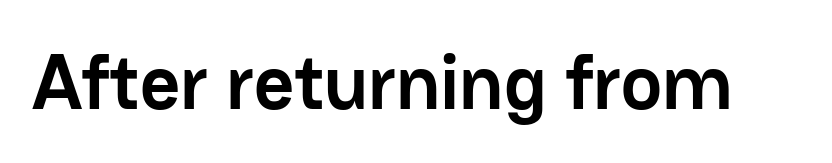
{"serif": "no", "italic": "no", "bold": "yes", "weight": "semibold", "width": "normal", "stroke_contrast": "low", "x_height": "medium", "monospaced": "no", "underline": "no", "letter_spacing": "normal", "letter_spacing_em": 0.0, "glyph_px": 78}
